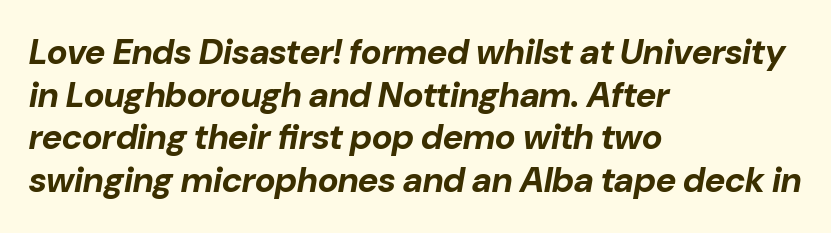
The image shows 35 px bold type, italic (leaning right); set left-aligned, line spacing 1.22x, normal letter spacing, not underlined; low stroke contrast and a medium x-height.
